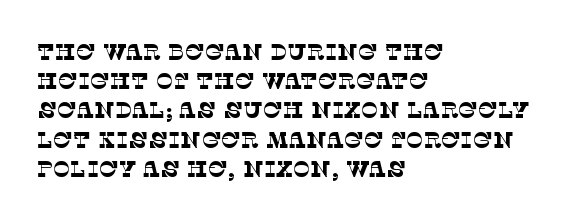
Q: Is the text bold? A: No.
Q: Is the text underlined? A: No.
Q: How is the paragraph aligned? A: Left-aligned.
Q: Is the spacing between letters normal or unusually wide? A: Normal.
Q: Is the spacing between lines tight, normal or loose? A: Normal.
